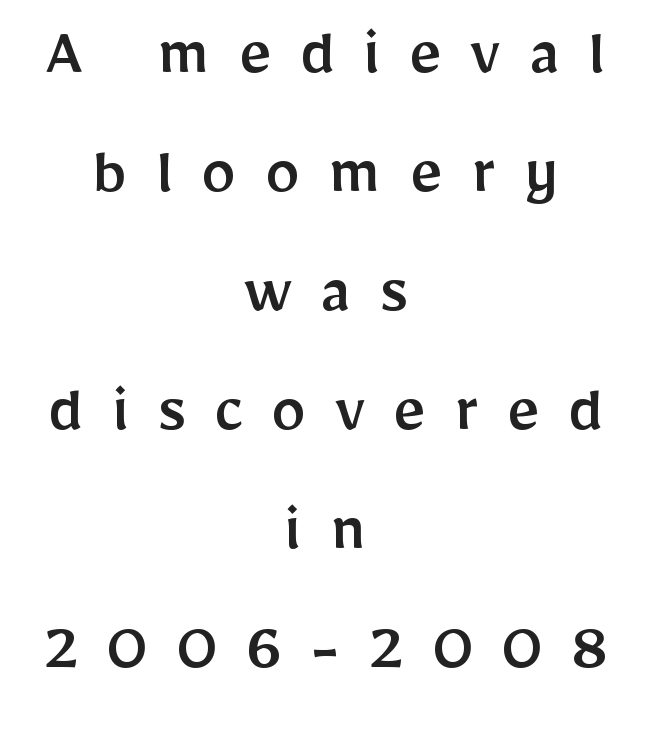
Q: Is the text italic (slanted)? A: No, it is upright.
Q: Is the typeface a serif or a sans-serif typeface? A: Sans-serif.
Q: Is the text underlined? A: No.
Q: How is the paragraph aligned? A: Centered.
Q: Is the spacing between letters normal or unusually wide? A: Unusually wide.
Q: Is the spacing between lines tight, normal or loose? A: Normal.
Q: Width (condensed, normal, or wide)? A: Normal.
Q: Stroke contrast? A: Low.
Q: x-height? A: Medium.
Q: Monospaced? A: No.
